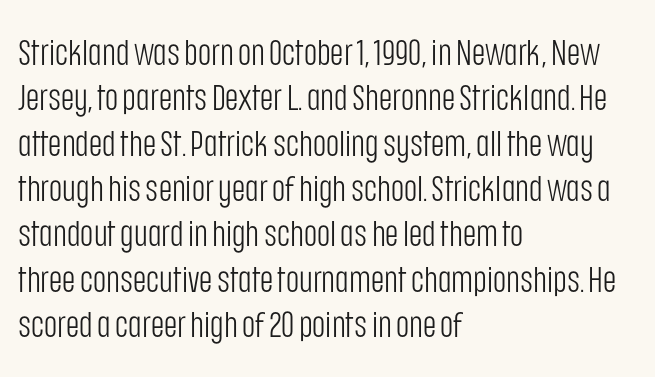
The image shows 36 px light, condensed sans-serif type, upright; set left-aligned, normal line spacing (1.26x), normal letter spacing, not underlined; low stroke contrast and a large x-height.
